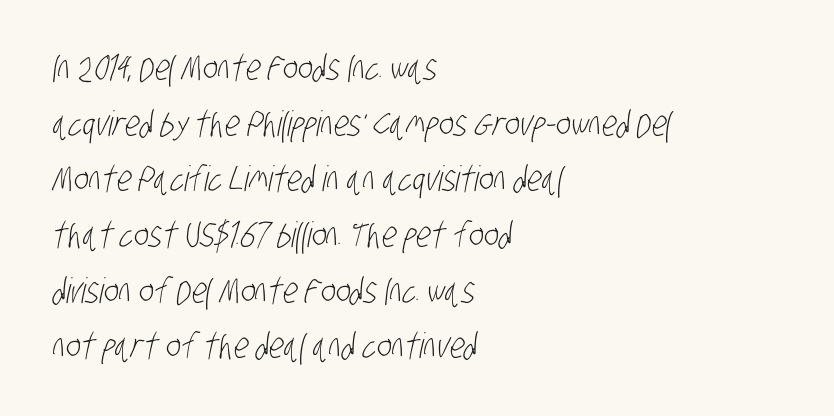
This reads as an unemphasized weight, regular at the heaviest. A classic flush-left, rag-right setting is used for this passage. The space between consecutive lines is moderate. Letter spacing: default.
